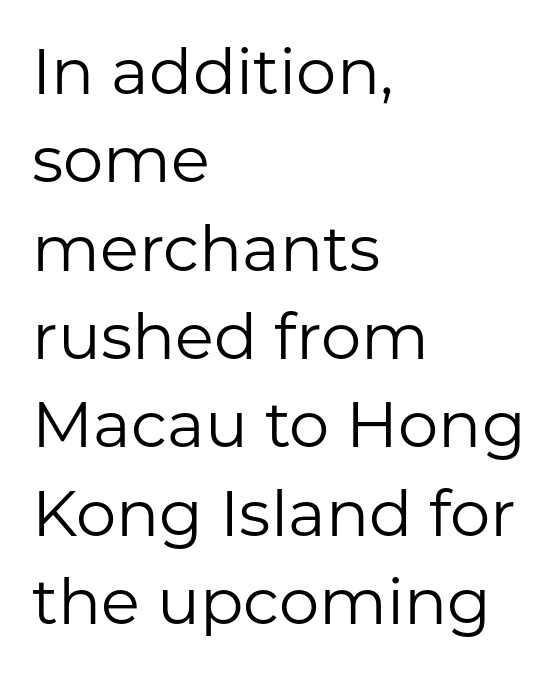
The image shows 64 px regular-weight sans-serif type, upright; set left-aligned, normal line spacing (1.38x), normal letter spacing, not underlined; low stroke contrast and a medium x-height.
